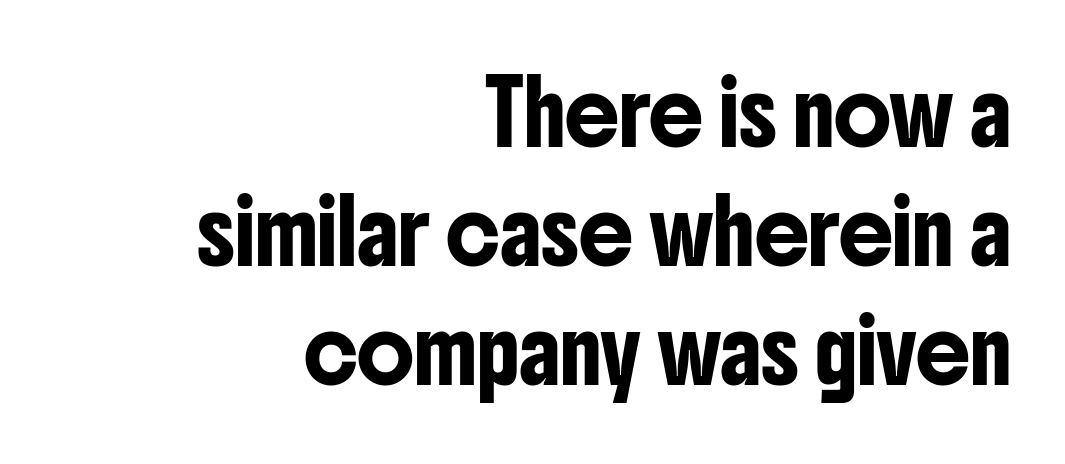
Q: Is the text italic (slanted)? A: No, it is upright.
Q: Is the typeface a serif or a sans-serif typeface? A: Sans-serif.
Q: Is the text underlined? A: No.
Q: How is the paragraph aligned? A: Right-aligned.
Q: Is the spacing between letters normal or unusually wide? A: Normal.
Q: Is the spacing between lines tight, normal or loose? A: Loose.
Q: Width (condensed, normal, or wide)? A: Condensed.
Q: Stroke contrast? A: Low.
Q: x-height? A: Medium.
Q: Monospaced? A: No.
